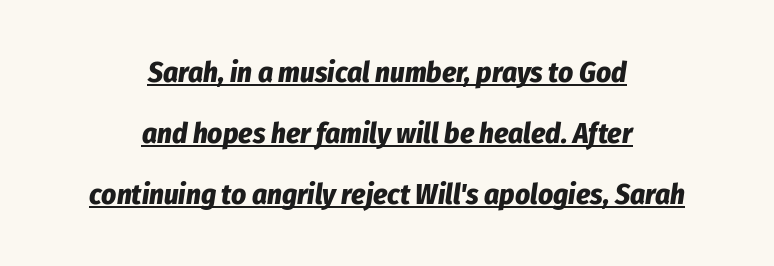
The image shows 29 px bold, condensed type, italic (leaning right); set centered, loose line spacing (2.1x), normal letter spacing, underlined; low stroke contrast and a medium x-height.
